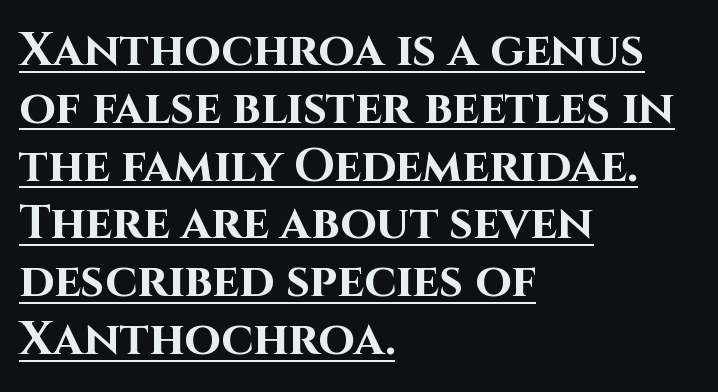
{"serif": "no", "italic": "no", "bold": "yes", "weight": "bold", "width": "normal", "stroke_contrast": "high", "x_height": "large", "monospaced": "no", "underline": "yes", "align": "left", "line_spacing_ratio": 1.23, "letter_spacing": "normal", "letter_spacing_em": 0.0, "glyph_px": 47}
